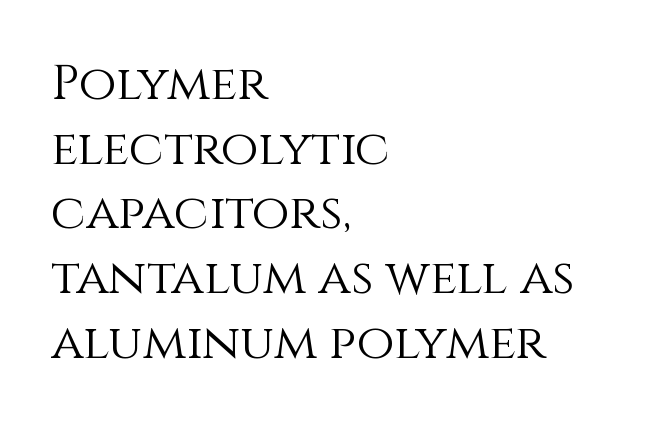
The image shows 49 px light type, upright; set left-aligned, normal line spacing (1.32x), normal letter spacing, not underlined; a large x-height.
